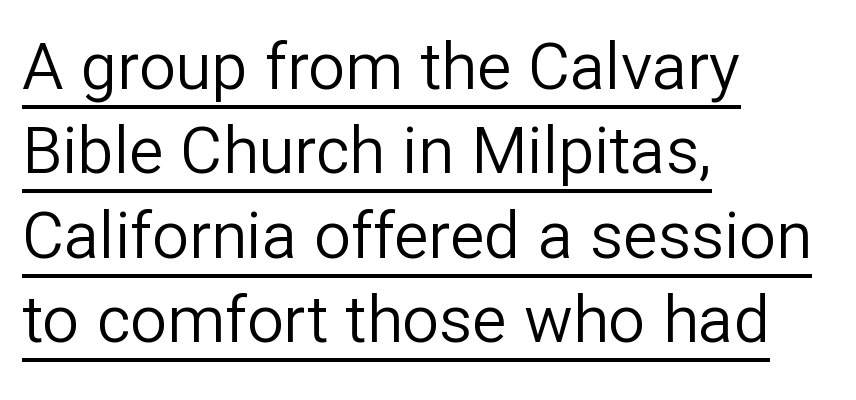
Q: Is the text bold? A: No.
Q: Is the text italic (slanted)? A: No, it is upright.
Q: Is the typeface a serif or a sans-serif typeface? A: Sans-serif.
Q: Is the text underlined? A: Yes.
Q: How is the paragraph aligned? A: Left-aligned.
Q: Is the spacing between letters normal or unusually wide? A: Normal.
Q: Is the spacing between lines tight, normal or loose? A: Normal.
Q: Width (condensed, normal, or wide)? A: Normal.
Q: Stroke contrast? A: Low.
Q: x-height? A: Medium.
Q: Monospaced? A: No.
